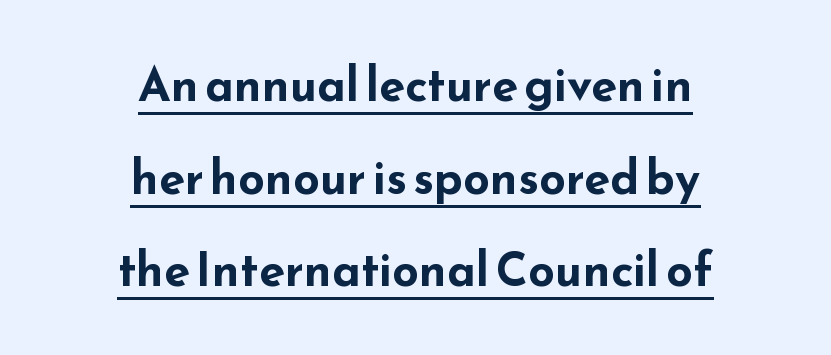
The image shows 47 px bold, wide sans-serif type, upright; set centered, loose line spacing (1.97x), normal letter spacing, underlined; low stroke contrast and a small x-height.
